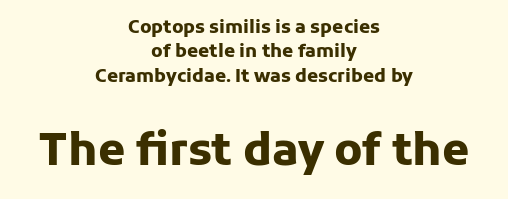
The image shows 44 px heavy sans-serif type, upright; set centered, normal line spacing (1.36x), normal letter spacing, not underlined; the second (bottom) block is 2.44x larger; low stroke contrast and a medium x-height.
